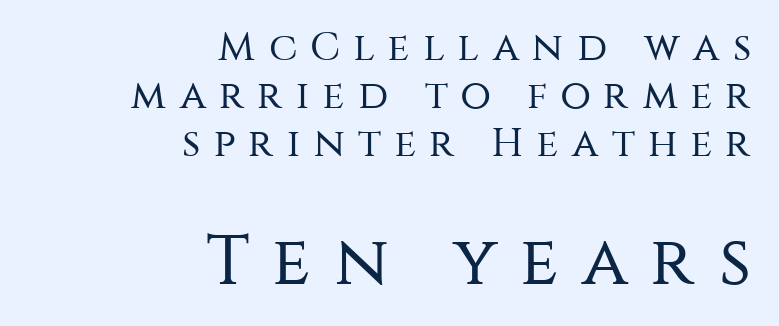
The image shows 70 px regular-weight sans-serif type, upright; set right-aligned, line spacing 1.2x, unusually wide letter spacing (+0.33 em), not underlined; the second (bottom) block is 1.75x larger; medium stroke contrast and a large x-height.
